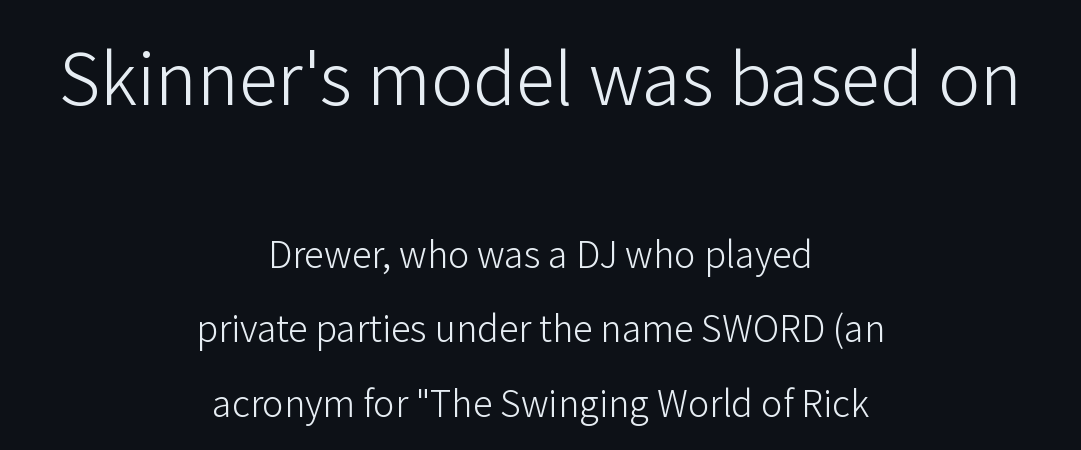
{"serif": "no", "italic": "no", "bold": "no", "weight": "light", "width": "normal", "stroke_contrast": "low", "x_height": "medium", "monospaced": "no", "underline": "no", "align": "center", "line_spacing": "loose", "line_spacing_ratio": 2.07, "letter_spacing": "normal", "letter_spacing_em": 0.0, "larger_block": "first", "size_ratio": 1.97, "glyph_px": 71}
